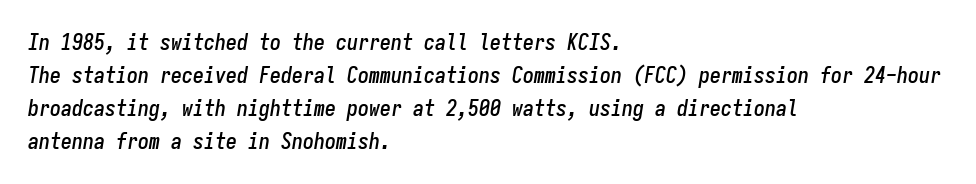
The letters sit at their default tracking, neither squeezed nor spread. Rendered with sloped, italic letterforms. These lines sit exactly where default settings would place them. These lines stack with their left ends in a neat column. The baseline area is clear.
